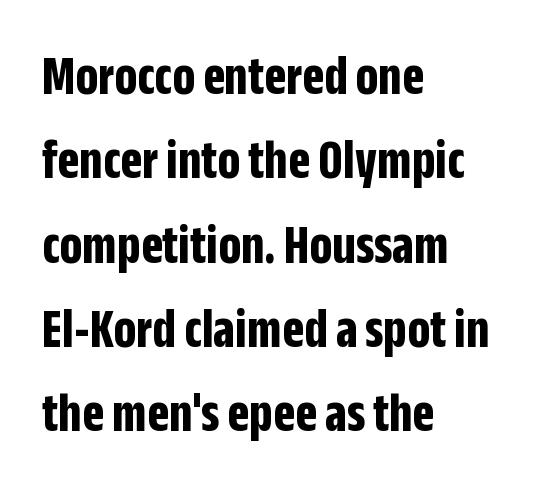
Q: Is the text bold? A: Yes.
Q: Is the text italic (slanted)? A: No, it is upright.
Q: Is the typeface a serif or a sans-serif typeface? A: Sans-serif.
Q: Is the text underlined? A: No.
Q: How is the paragraph aligned? A: Left-aligned.
Q: Is the spacing between letters normal or unusually wide? A: Normal.
Q: Is the spacing between lines tight, normal or loose? A: Normal.
Q: Width (condensed, normal, or wide)? A: Condensed.
Q: Stroke contrast? A: Low.
Q: x-height? A: Large.
Q: Monospaced? A: No.
